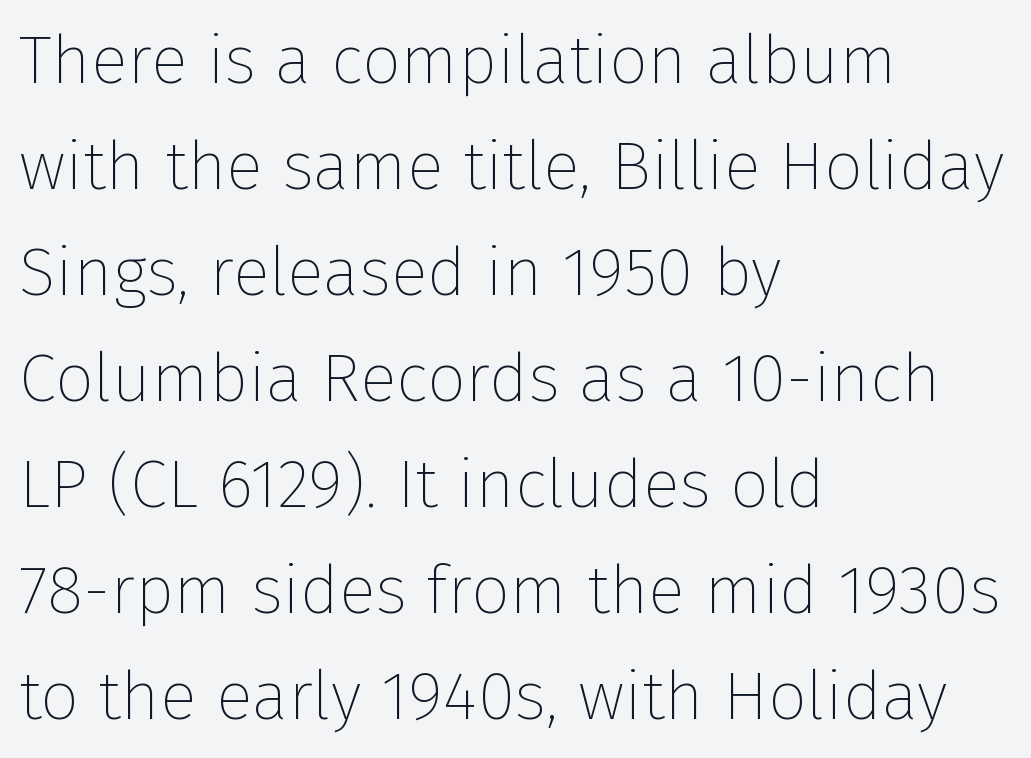
The image shows 68 px thin sans-serif type, upright; set left-aligned, normal line spacing (1.56x), normal letter spacing, not underlined; low stroke contrast and a medium x-height.
